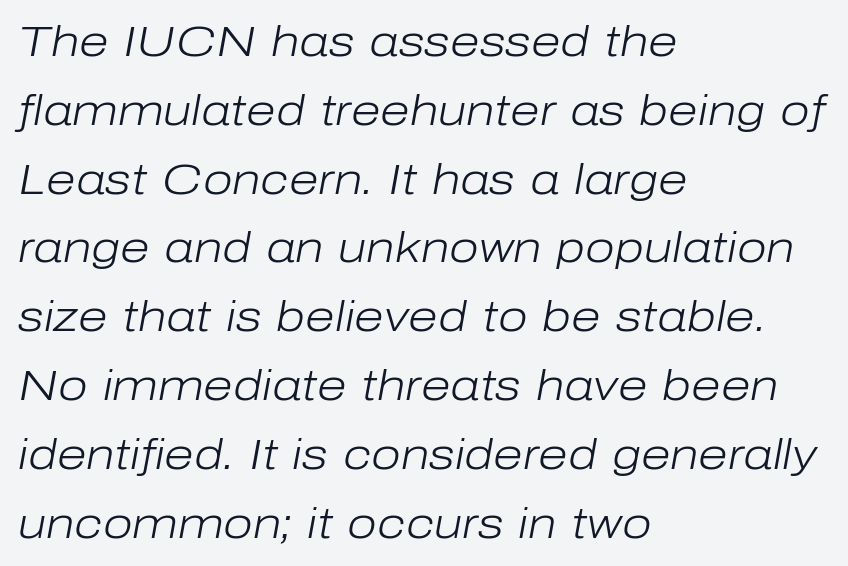
Q: Is the text bold? A: No.
Q: Is the text italic (slanted)? A: Yes, it leans right by about 10 degrees.
Q: Is the text underlined? A: No.
Q: How is the paragraph aligned? A: Left-aligned.
Q: Is the spacing between letters normal or unusually wide? A: Normal.
Q: Is the spacing between lines tight, normal or loose? A: Normal.
Q: Width (condensed, normal, or wide)? A: Normal.
Q: Stroke contrast? A: Low.
Q: x-height? A: Medium.
Q: Monospaced? A: No.
